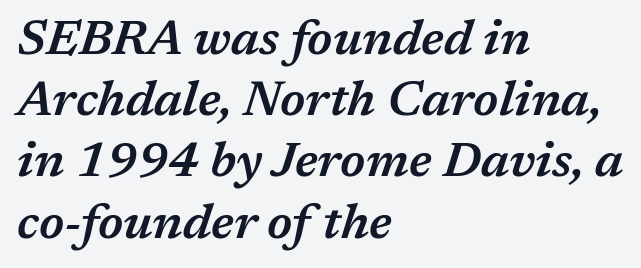
Beneath every word, the page is bare. Does the copy run flush right? No — it runs flush left. Notice the strokes are somewhat thickened but not fully heavy: this is a semibold. Spacing verdict: proportional, widths tailored to each character.
